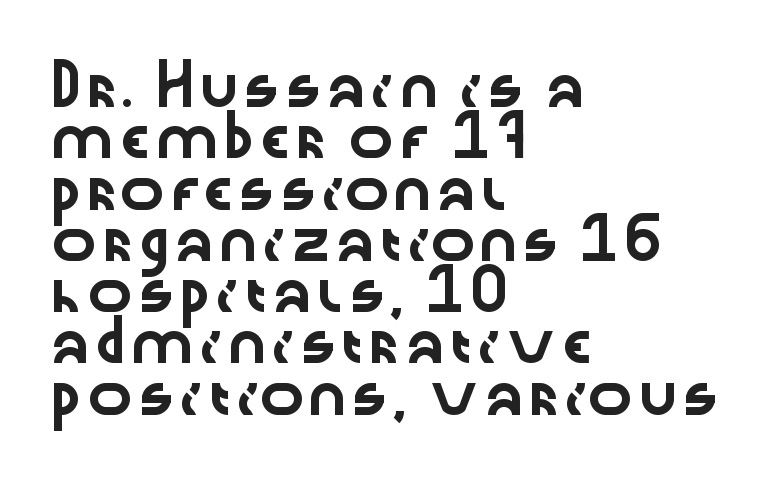
{"serif": "no", "italic": "no", "width": "wide", "stroke_contrast": "low", "x_height": "medium", "monospaced": "no", "underline": "no", "align": "left", "line_spacing": "normal", "line_spacing_ratio": 1.35, "letter_spacing": "normal", "letter_spacing_em": 0.0, "glyph_px": 38}
